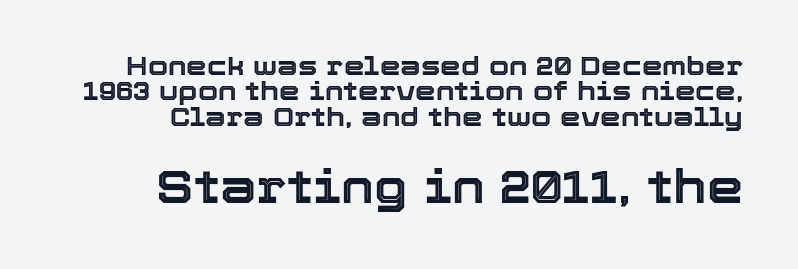
The image shows 46 px text type, upright; set tight line spacing (0.98x), normal letter spacing, not underlined; the second (bottom) block is 1.77x larger; a medium x-height.
